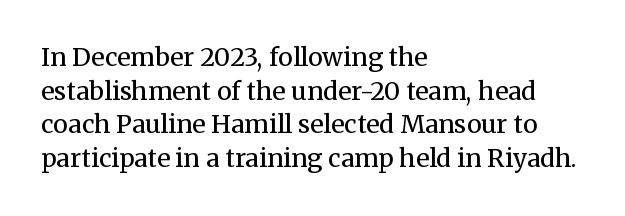
The image shows 25 px text type, upright; set left-aligned, normal line spacing (1.35x), normal letter spacing, not underlined.
